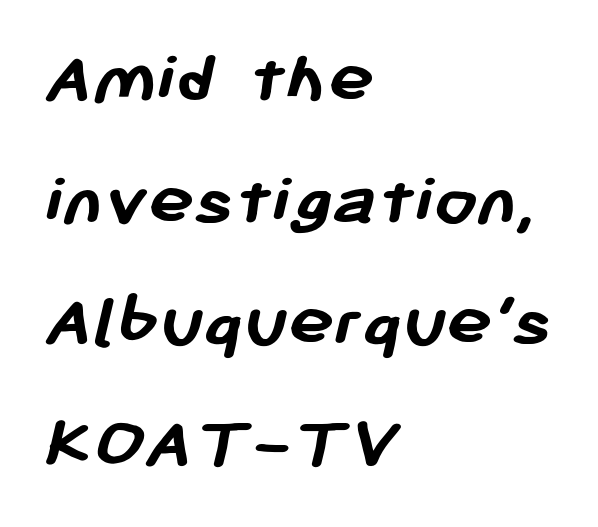
Q: Is the text bold? A: Yes.
Q: Is the typeface a serif or a sans-serif typeface? A: Sans-serif.
Q: Is the text underlined? A: No.
Q: How is the paragraph aligned? A: Left-aligned.
Q: Is the spacing between letters normal or unusually wide? A: Normal.
Q: Is the spacing between lines tight, normal or loose? A: Normal.
Q: Width (condensed, normal, or wide)? A: Normal.
Q: Stroke contrast? A: Low.
Q: x-height? A: Medium.
Q: Monospaced? A: No.
